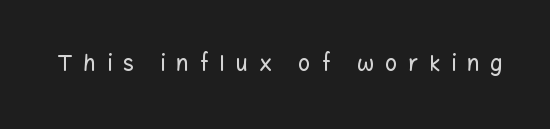
The glyphs are unaccompanied by any horizontal stroke below them. You can tell it's not italic because the verticals are truly vertical. The rendering inserts visible extra space after every character.
